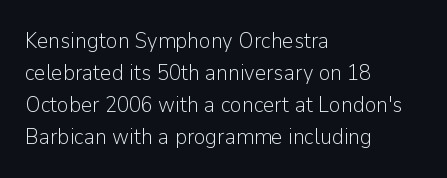
{"italic": "no", "bold": "no", "underline": "no", "align": "left", "line_spacing": "normal", "line_spacing_ratio": 1.46, "letter_spacing": "normal", "letter_spacing_em": 0.0, "glyph_px": 22}
